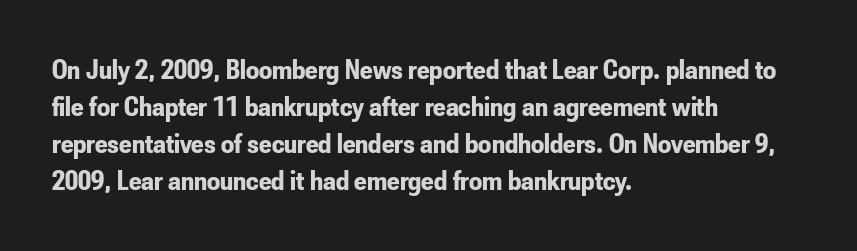
Q: Is the text bold? A: Yes.
Q: Is the text italic (slanted)? A: No, it is upright.
Q: Is the typeface a serif or a sans-serif typeface? A: Sans-serif.
Q: Is the text underlined? A: No.
Q: How is the paragraph aligned? A: Left-aligned.
Q: Is the spacing between letters normal or unusually wide? A: Normal.
Q: Is the spacing between lines tight, normal or loose? A: Normal.
Q: Width (condensed, normal, or wide)? A: Condensed.
Q: Stroke contrast? A: Low.
Q: x-height? A: Small.
Q: Monospaced? A: No.
